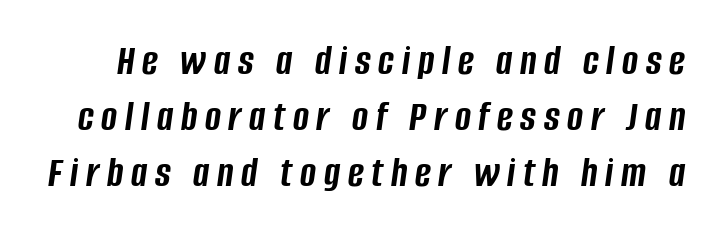
The image shows 43 px semibold, condensed type, italic (leaning right); set normal line spacing (1.3x), not underlined; low stroke contrast and a large x-height.
